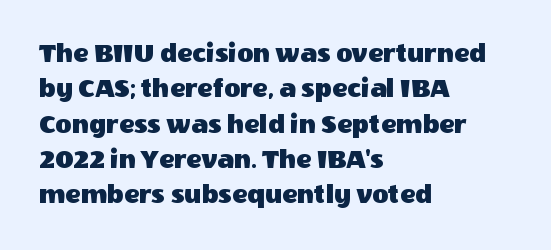
The image shows 28 px sans-serif type, upright; set left-aligned, normal line spacing (1.26x), normal letter spacing, not underlined; a large x-height.
